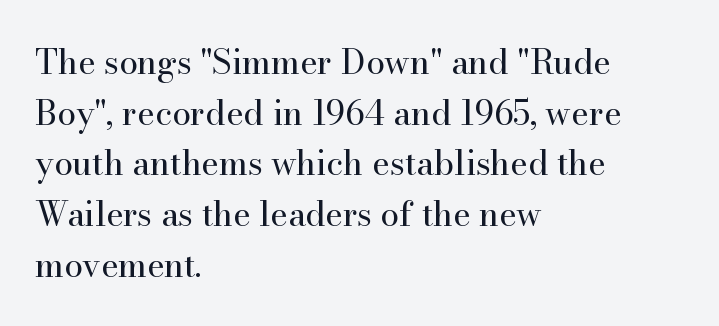
Q: Is the text bold? A: No.
Q: Is the text italic (slanted)? A: No, it is upright.
Q: Is the typeface a serif or a sans-serif typeface? A: Serif.
Q: Is the text underlined? A: No.
Q: How is the paragraph aligned? A: Left-aligned.
Q: Is the spacing between letters normal or unusually wide? A: Normal.
Q: Is the spacing between lines tight, normal or loose? A: Normal.
Q: Width (condensed, normal, or wide)? A: Normal.
Q: Stroke contrast? A: High.
Q: x-height? A: Small.
Q: Monospaced? A: No.
